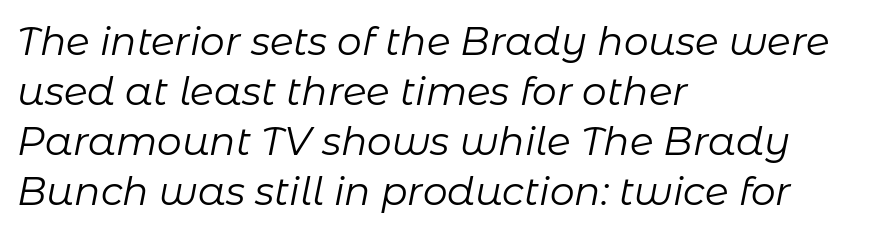
There's an unmistakable incline to the writing here. These lines are rendered in a variable-pitch font. The letters look calm and open, with moderate or lighter stems. The paragraph shown leans on its left margin. The type is set solid horizontally, with unmodified tracking. Regular leading.
